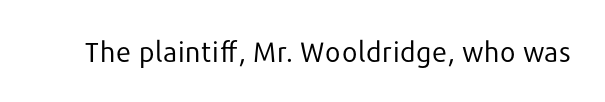
{"serif": "no", "italic": "no", "bold": "no", "weight": "regular", "width": "normal", "stroke_contrast": "low", "x_height": "medium", "monospaced": "no", "underline": "no", "letter_spacing": "normal", "letter_spacing_em": 0.0, "glyph_px": 28}
